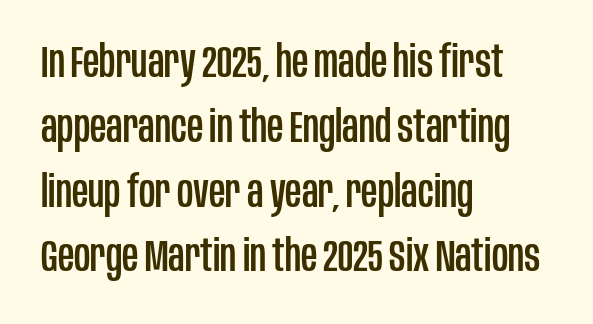
The image shows 45 px condensed sans-serif type, upright; set left-aligned, normal line spacing (1.44x), normal letter spacing, not underlined; low stroke contrast and a large x-height.
